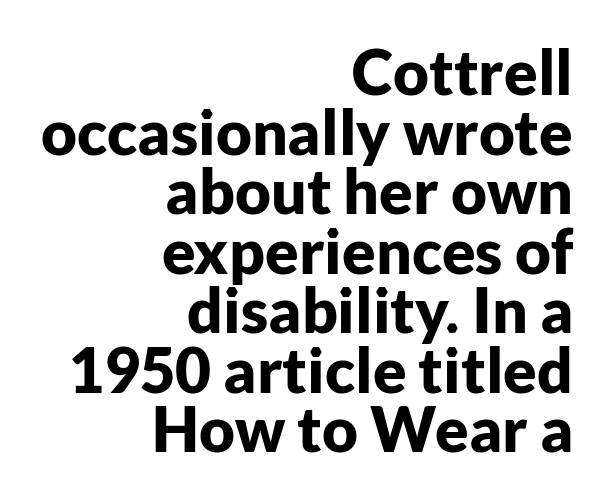
{"serif": "no", "italic": "no", "bold": "yes", "weight": "bold", "width": "normal", "stroke_contrast": "low", "x_height": "medium", "monospaced": "no", "underline": "no", "align": "right", "line_spacing": "tight", "line_spacing_ratio": 0.96, "letter_spacing": "normal", "letter_spacing_em": 0.0, "glyph_px": 62}
